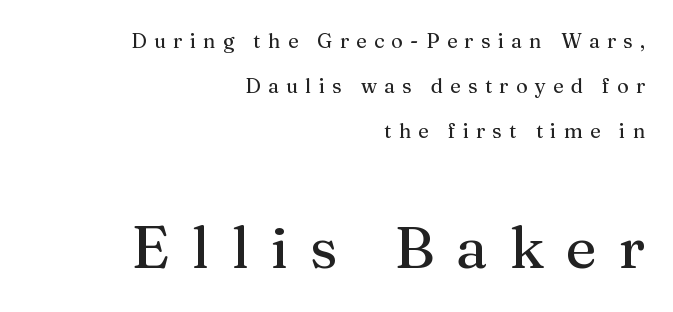
The image shows 59 px serif type, upright; set right-aligned, loose line spacing (2.24x), unusually wide letter spacing (+0.37 em), not underlined; the second (bottom) block is 2.95x larger; medium stroke contrast and a medium x-height.
